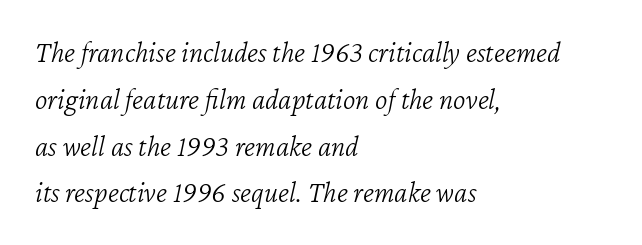
Q: Is the text bold? A: No.
Q: Is the text italic (slanted)? A: Yes, it leans right by about 12 degrees.
Q: Is the text underlined? A: No.
Q: How is the paragraph aligned? A: Left-aligned.
Q: Is the spacing between letters normal or unusually wide? A: Normal.
Q: Is the spacing between lines tight, normal or loose? A: Normal.
Q: Width (condensed, normal, or wide)? A: Normal.
Q: Stroke contrast? A: Low.
Q: x-height? A: Medium.
Q: Monospaced? A: No.
